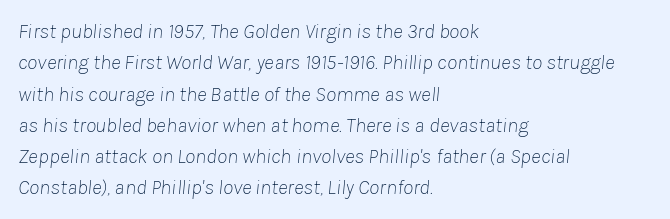
The image shows 21 px text type, italic (leaning right); set left-aligned, normal line spacing (1.49x), normal letter spacing, not underlined.
